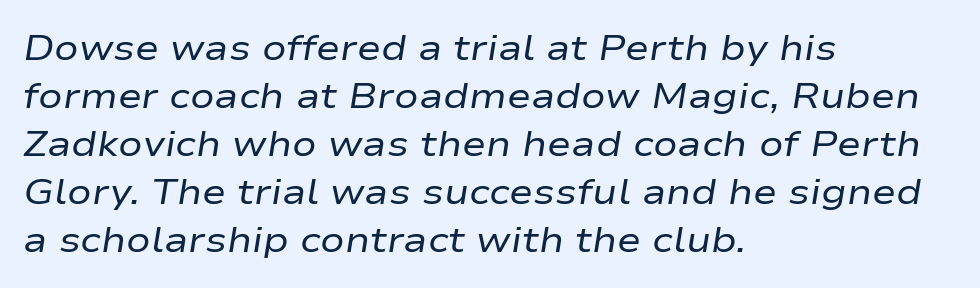
The image shows 36 px regular-weight, wide type, italic (leaning right); set left-aligned, normal line spacing (1.33x), normal letter spacing, not underlined; low stroke contrast and a medium x-height.
